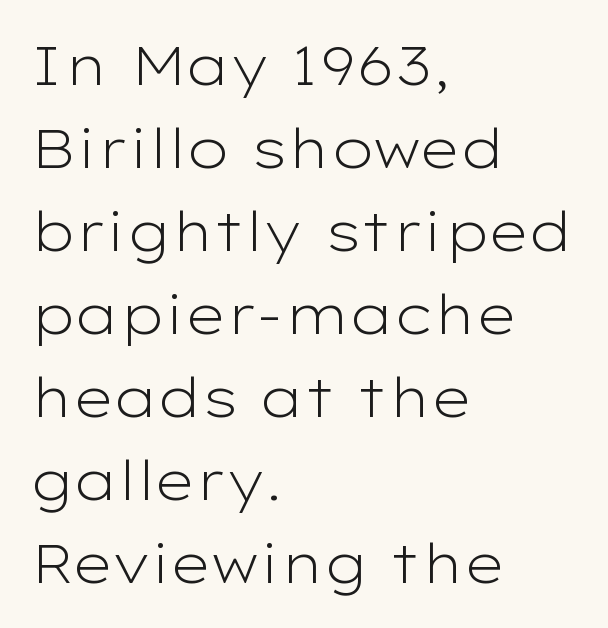
Q: Is the text bold? A: No.
Q: Is the text italic (slanted)? A: No, it is upright.
Q: Is the typeface a serif or a sans-serif typeface? A: Sans-serif.
Q: Is the text underlined? A: No.
Q: How is the paragraph aligned? A: Left-aligned.
Q: Is the spacing between letters normal or unusually wide? A: Normal.
Q: Is the spacing between lines tight, normal or loose? A: Normal.
Q: Width (condensed, normal, or wide)? A: Wide.
Q: Stroke contrast? A: Low.
Q: x-height? A: Medium.
Q: Monospaced? A: No.
